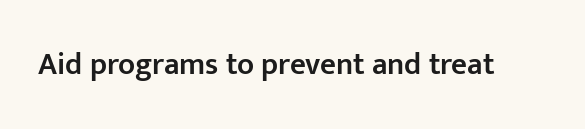
The space directly below the letters is spotless. The letters advance in unequal steps, a hallmark of proportional type. Look at the stroke-to-counter ratio: somewhat heavy, a semibold. Glyph-to-glyph distance matches everyday printed text.
